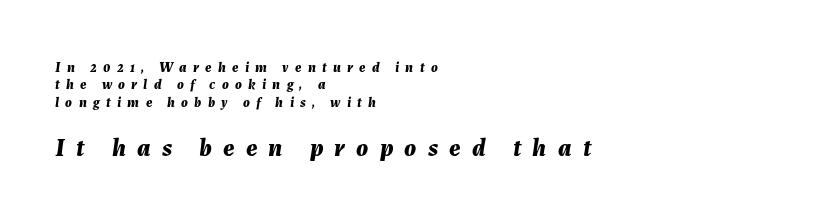
The glyphs have the mass of a bold cut. This block has exactly the height ordinary leading produces. One-word summary of the alignment: left. Compared with typical body copy, the letter spacing here is much looser. Check under the words: just untouched page. Bigger letters appear in the bottom chunk; the top chunk is reduced.
